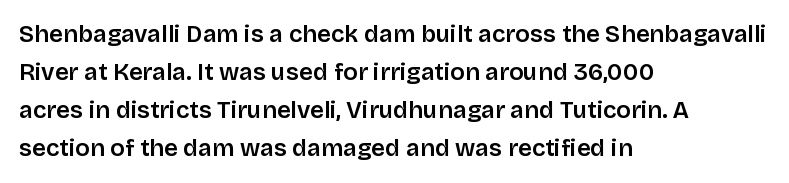
Q: Is the text bold? A: Semi-bold.
Q: Is the text italic (slanted)? A: No, it is upright.
Q: Is the text underlined? A: No.
Q: How is the paragraph aligned? A: Left-aligned.
Q: Is the spacing between letters normal or unusually wide? A: Normal.
Q: Is the spacing between lines tight, normal or loose? A: Normal.
